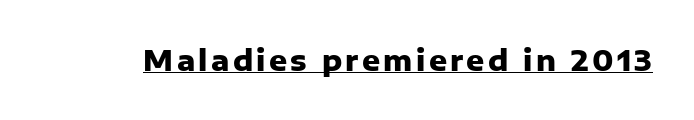
{"serif": "no", "italic": "no", "bold": "yes", "weight": "heavy", "width": "normal", "stroke_contrast": "low", "x_height": "medium", "monospaced": "no", "underline": "yes", "glyph_px": 28}
